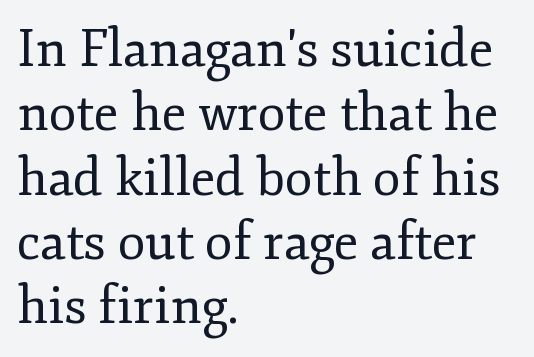
Q: Is the text bold? A: No.
Q: Is the text italic (slanted)? A: No, it is upright.
Q: Is the typeface a serif or a sans-serif typeface? A: Serif.
Q: Is the text underlined? A: No.
Q: How is the paragraph aligned? A: Left-aligned.
Q: Is the spacing between letters normal or unusually wide? A: Normal.
Q: Is the spacing between lines tight, normal or loose? A: Normal.
Q: Width (condensed, normal, or wide)? A: Normal.
Q: Stroke contrast? A: Low.
Q: x-height? A: Small.
Q: Monospaced? A: No.
